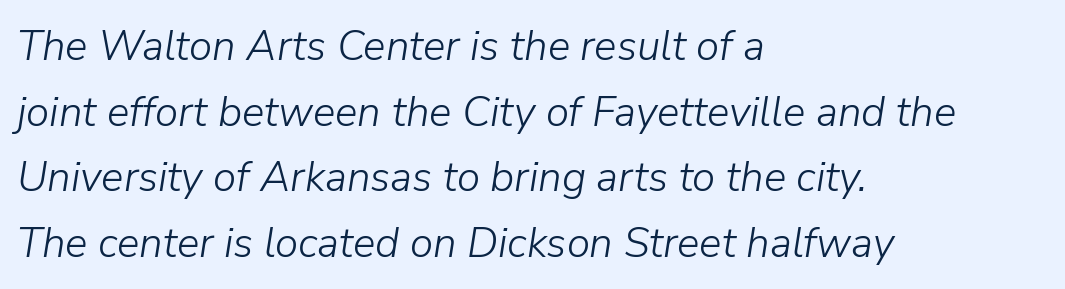
Q: Is the text bold? A: No.
Q: Is the text italic (slanted)? A: Yes, it leans right by about 9 degrees.
Q: Is the text underlined? A: No.
Q: How is the paragraph aligned? A: Left-aligned.
Q: Is the spacing between letters normal or unusually wide? A: Normal.
Q: Is the spacing between lines tight, normal or loose? A: Normal.
Q: Width (condensed, normal, or wide)? A: Normal.
Q: Stroke contrast? A: Low.
Q: x-height? A: Medium.
Q: Monospaced? A: No.
